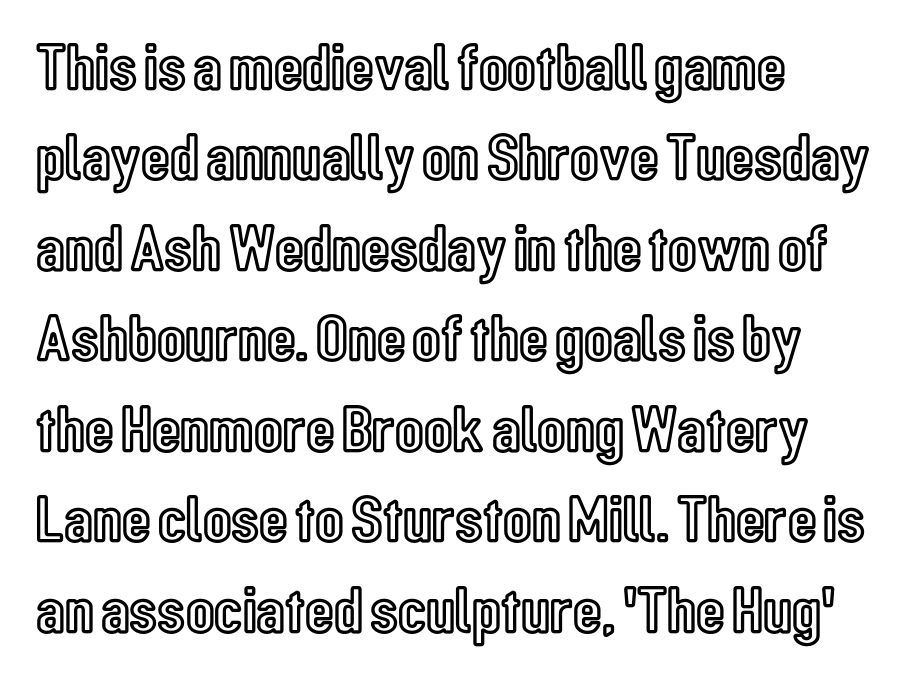
The image shows 66 px condensed type, upright; set left-aligned, normal line spacing (1.37x), normal letter spacing, not underlined; a medium x-height.
